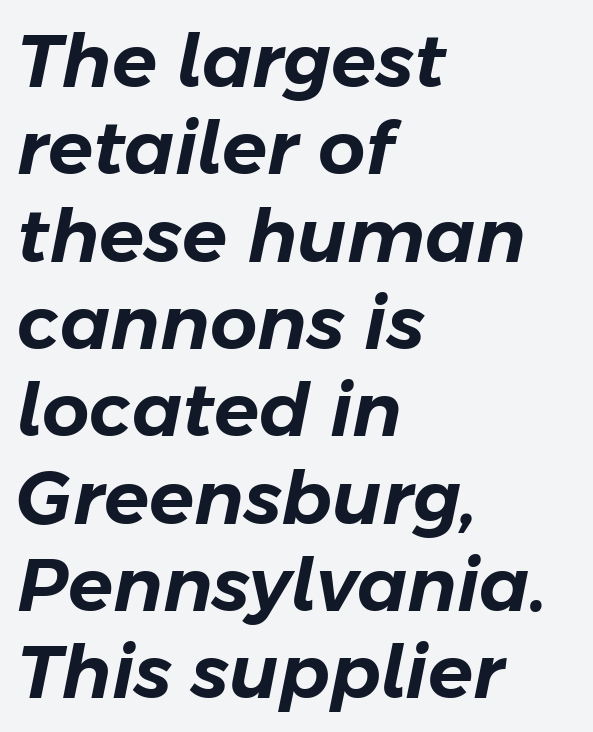
Q: Is the text italic (slanted)? A: Yes, it leans right by about 11 degrees.
Q: Is the text underlined? A: No.
Q: How is the paragraph aligned? A: Left-aligned.
Q: Is the spacing between letters normal or unusually wide? A: Normal.
Q: Width (condensed, normal, or wide)? A: Normal.
Q: Stroke contrast? A: Low.
Q: x-height? A: Medium.
Q: Monospaced? A: No.
